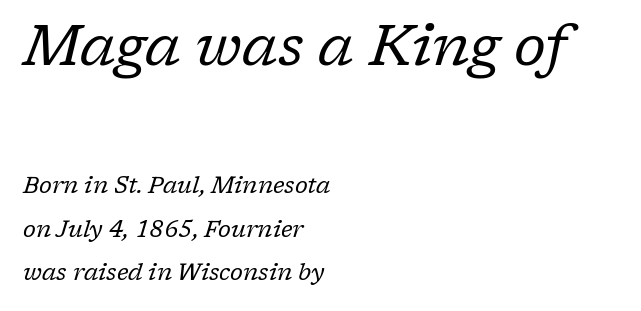
Q: Is the text bold? A: No.
Q: Is the text italic (slanted)? A: Yes, it leans right by about 17 degrees.
Q: Is the typeface a serif or a sans-serif typeface? A: Serif.
Q: Is the text underlined? A: No.
Q: How is the paragraph aligned? A: Left-aligned.
Q: Is the spacing between letters normal or unusually wide? A: Normal.
Q: Which block of text is set in a larger size, the first (top) or the second (bottom)? A: The first (top) one.
Q: Width (condensed, normal, or wide)? A: Normal.
Q: Stroke contrast? A: Low.
Q: x-height? A: Medium.
Q: Monospaced? A: No.
